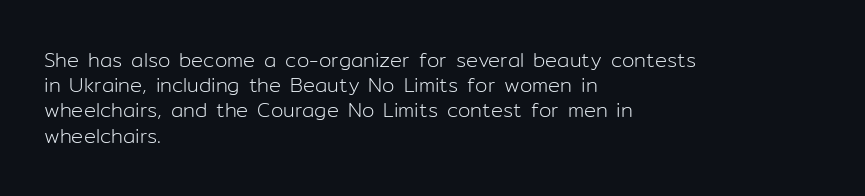
The image shows 20 px text type, upright; set left-aligned, normal line spacing (1.26x), normal letter spacing, not underlined.
